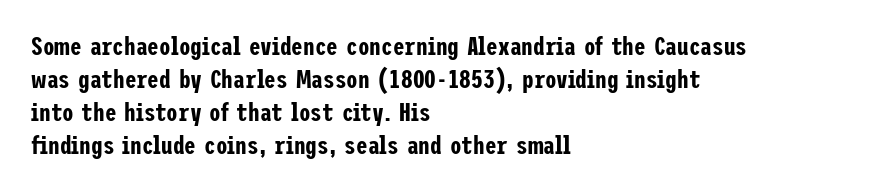
{"italic": "no", "underline": "no", "align": "left", "line_spacing": "normal", "line_spacing_ratio": 1.27, "letter_spacing": "normal", "letter_spacing_em": 0.0, "glyph_px": 26}
